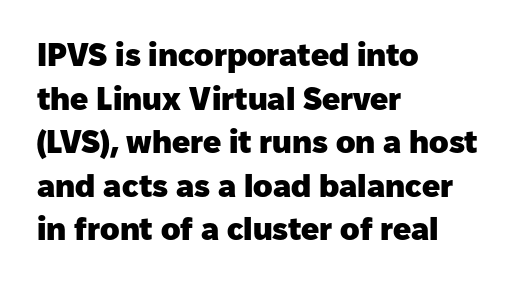
Spacing between characters is what you'd get straight out of the box. Notice how descenders clear the ascenders below comfortably — that's standard leading. The passage shown is emphatically bold. The face used here is proportionally spaced, like ordinary book or web type.
